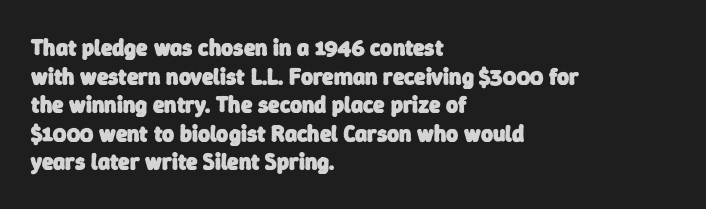
The image shows 23 px bold type; set left-aligned, line spacing 1.24x, normal letter spacing, not underlined.
